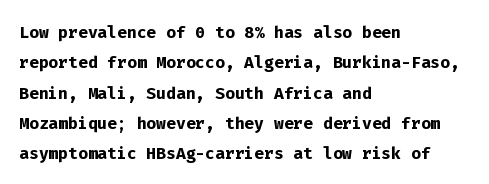
Q: Is the text bold? A: Yes.
Q: Is the text italic (slanted)? A: No, it is upright.
Q: Is the text underlined? A: No.
Q: How is the paragraph aligned? A: Left-aligned.
Q: Is the spacing between letters normal or unusually wide? A: Normal.
Q: Is the spacing between lines tight, normal or loose? A: Normal.
